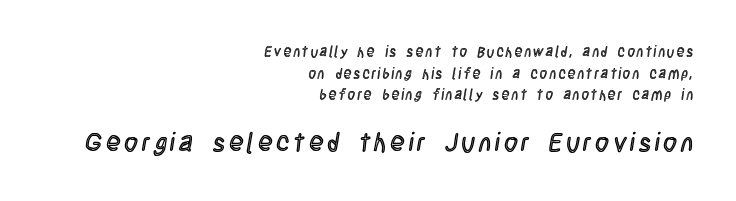
Check under the words: just untouched page. Where is the straight margin? On the right. If you measured baseline to baseline, you'd find a middling distance.
